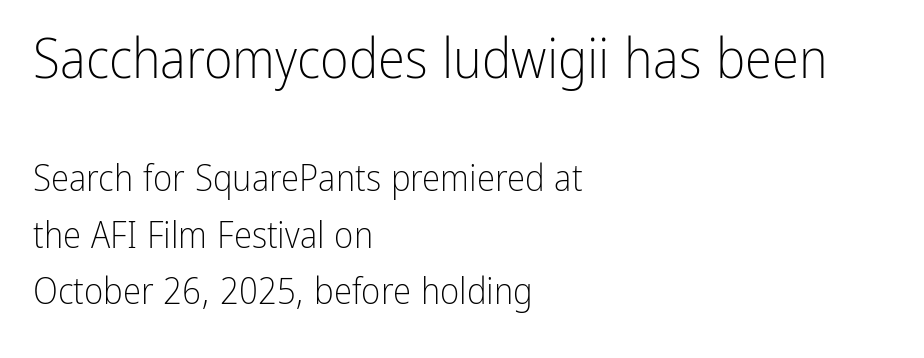
All the whitespace from short lines collects on the right. Honestly, the letter spacing is just normal — you wouldn't notice it. Unlike a traditional serif, this face leaves its strokes unadorned. Do the characters align in a grid? No, the font is proportional. Glance below the letters and you will spot only blank space.
